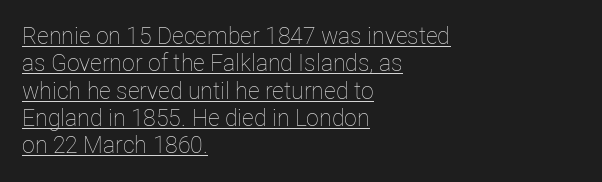
Q: Is the text bold? A: No.
Q: Is the text italic (slanted)? A: No, it is upright.
Q: Is the text underlined? A: Yes.
Q: How is the paragraph aligned? A: Left-aligned.
Q: Is the spacing between letters normal or unusually wide? A: Normal.
